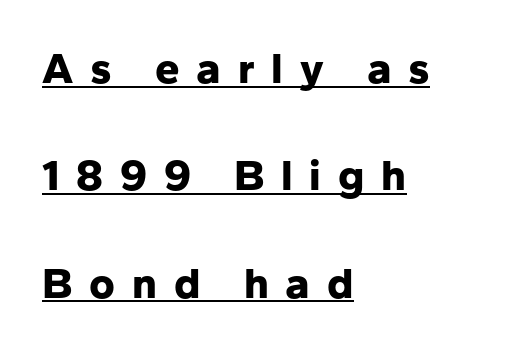
The image shows 44 px bold sans-serif type, upright; set left-aligned, loose line spacing (2.44x), unusually wide letter spacing (+0.38 em), underlined; low stroke contrast and a medium x-height.
